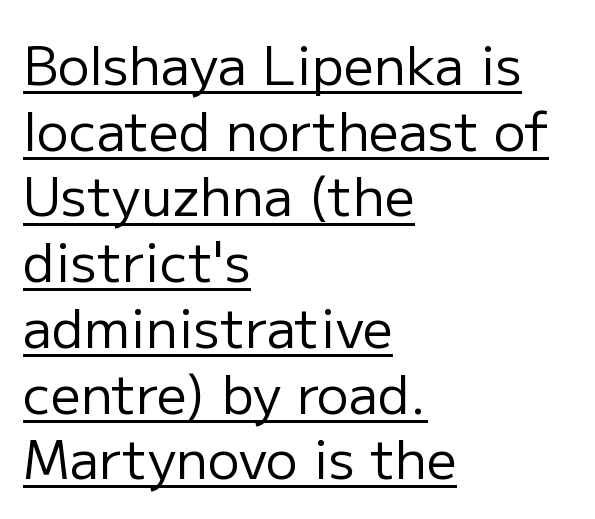
The image shows 53 px regular-weight sans-serif type, upright; set left-aligned, line spacing 1.24x, normal letter spacing, underlined; low stroke contrast and a medium x-height.
